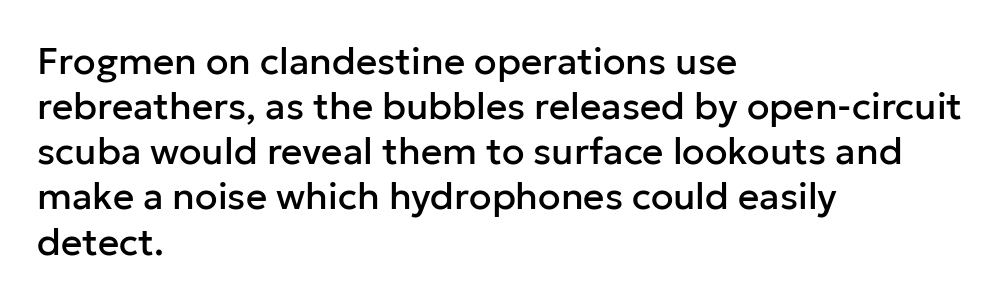
Q: Is the text italic (slanted)? A: No, it is upright.
Q: Is the typeface a serif or a sans-serif typeface? A: Sans-serif.
Q: Is the text underlined? A: No.
Q: How is the paragraph aligned? A: Left-aligned.
Q: Is the spacing between letters normal or unusually wide? A: Normal.
Q: Width (condensed, normal, or wide)? A: Normal.
Q: Stroke contrast? A: Low.
Q: x-height? A: Medium.
Q: Monospaced? A: No.
